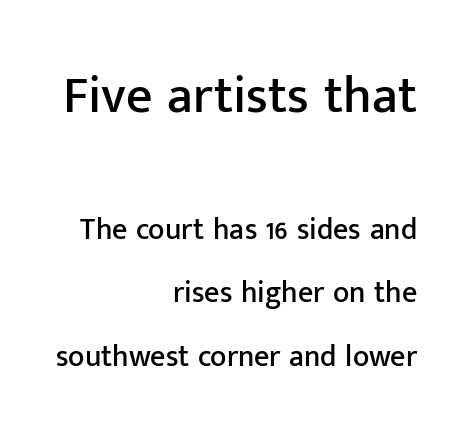
The baseline area is clear. Line endings align vertically; line beginnings do not. Two sizes are in play, and the larger belongs to the first block. Style check: upright.
